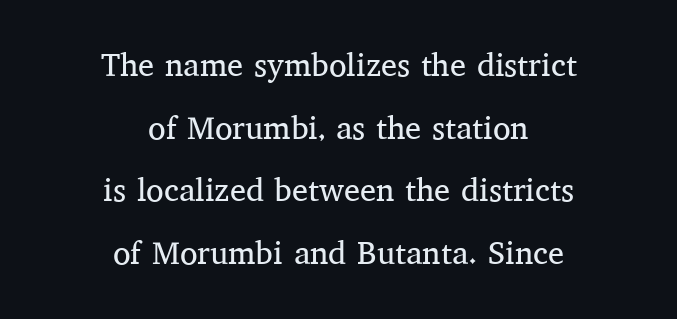
Q: Is the text bold? A: No.
Q: Is the text italic (slanted)? A: No, it is upright.
Q: Is the typeface a serif or a sans-serif typeface? A: Serif.
Q: Is the text underlined? A: No.
Q: How is the paragraph aligned? A: Centered.
Q: Is the spacing between letters normal or unusually wide? A: Normal.
Q: Is the spacing between lines tight, normal or loose? A: Loose.
Q: Width (condensed, normal, or wide)? A: Normal.
Q: Stroke contrast? A: Medium.
Q: x-height? A: Medium.
Q: Monospaced? A: No.
